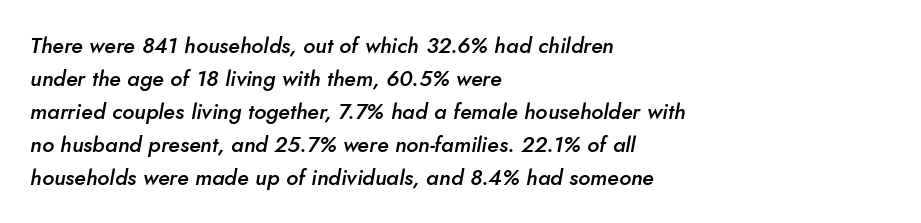
The image shows 22 px text type, italic (leaning right); set left-aligned, normal line spacing (1.5x), normal letter spacing, not underlined.
